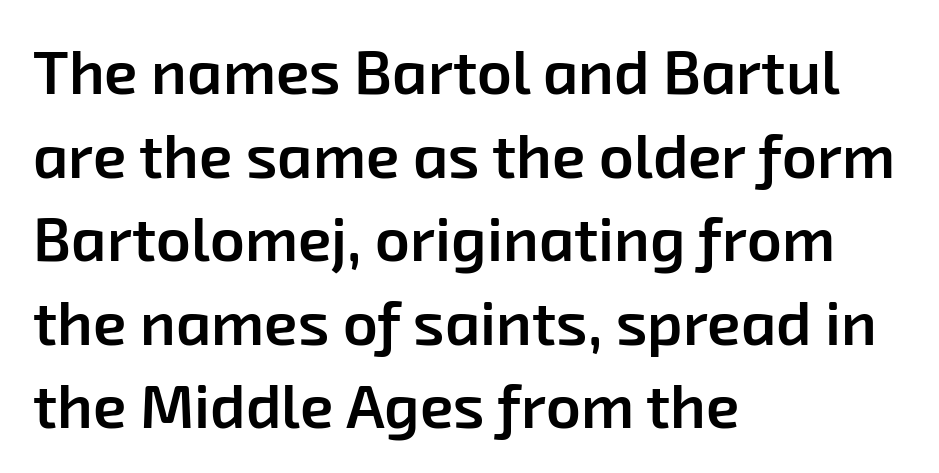
Horizontal bands of white between lines are of average thickness. This sample uses a sans-serif face. Clear beneath every line of the passage. The letters advance in unequal steps, a hallmark of proportional type. This is moderately heavy type, rendered in semibold.
